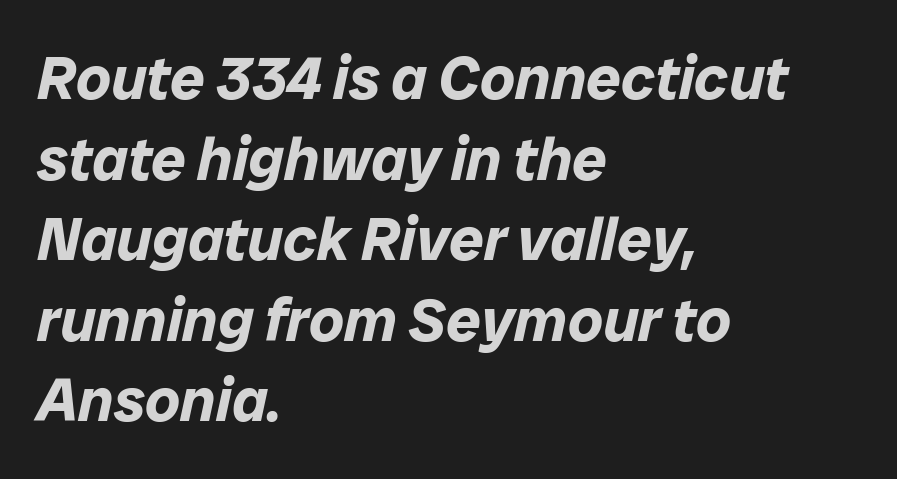
{"italic": "yes", "lean": "right", "slant_degrees": 12, "bold": "yes", "weight": "bold", "width": "normal", "stroke_contrast": "low", "x_height": "medium", "monospaced": "no", "underline": "no", "align": "left", "line_spacing": "normal", "line_spacing_ratio": 1.32, "letter_spacing": "normal", "letter_spacing_em": 0.0, "glyph_px": 61}
